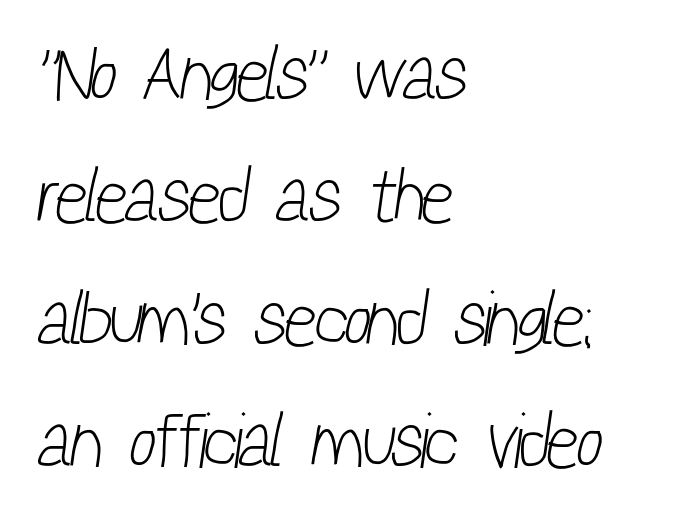
Normally led — the rows are evenly, conventionally spaced. All the whitespace from short lines collects on the right. Nothing sits at the stroke ends, so this counts as sans-serif. Think of a printed novel: that variable character pitch is what you see here.
